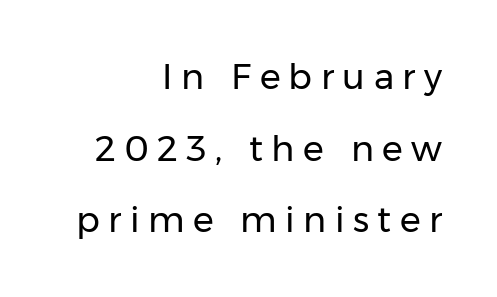
Q: Is the text bold? A: No.
Q: Is the text italic (slanted)? A: No, it is upright.
Q: Is the typeface a serif or a sans-serif typeface? A: Sans-serif.
Q: Is the text underlined? A: No.
Q: How is the paragraph aligned? A: Right-aligned.
Q: Is the spacing between letters normal or unusually wide? A: Unusually wide.
Q: Is the spacing between lines tight, normal or loose? A: Loose.
Q: Width (condensed, normal, or wide)? A: Normal.
Q: Stroke contrast? A: Low.
Q: x-height? A: Medium.
Q: Monospaced? A: No.
